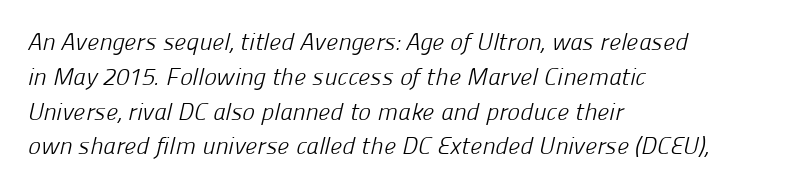
The image shows 24 px text type; set left-aligned, normal line spacing (1.45x), normal letter spacing, not underlined.
